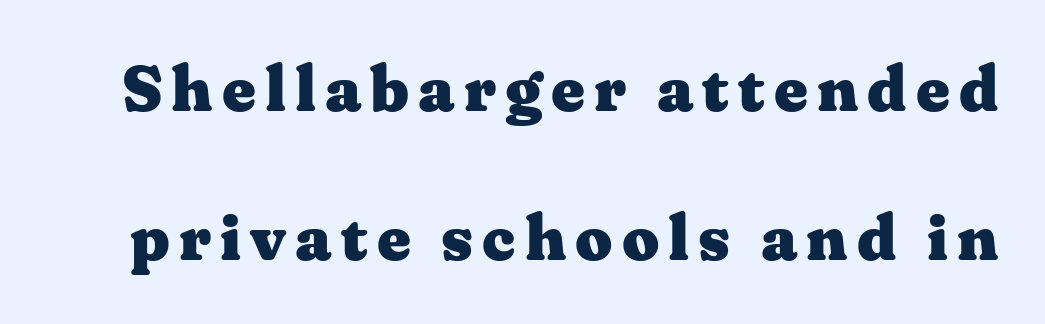
{"serif": "yes", "italic": "no", "bold": "yes", "weight": "heavy", "width": "wide", "stroke_contrast": "medium", "x_height": "medium", "monospaced": "no", "underline": "no", "line_spacing": "loose", "line_spacing_ratio": 2.29, "glyph_px": 65}
